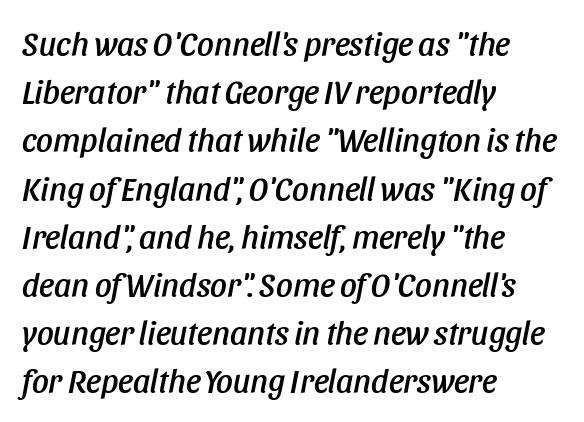
The image shows 33 px condensed type, italic (leaning right); set left-aligned, normal line spacing (1.46x), normal letter spacing, not underlined; low stroke contrast and a large x-height.
